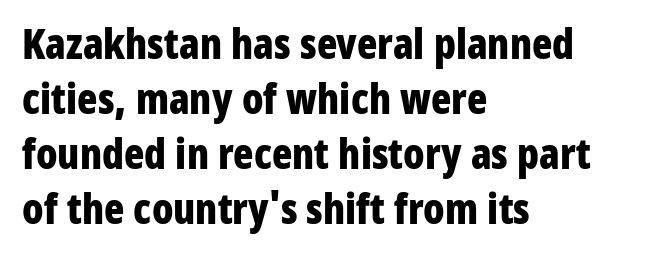
Italic? Not at all — the glyphs are vertical. Varying glyph widths throughout — classic text-font behaviour. Look at the stroke-to-counter ratio: heavy, a bold. This sample is left-justified, so line endings fall wherever the words run out.
